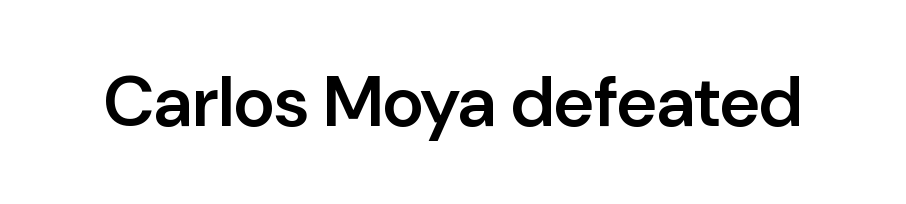
Q: Is the text bold? A: Semi-bold.
Q: Is the text italic (slanted)? A: No, it is upright.
Q: Is the typeface a serif or a sans-serif typeface? A: Sans-serif.
Q: Is the text underlined? A: No.
Q: Is the spacing between letters normal or unusually wide? A: Normal.
Q: Width (condensed, normal, or wide)? A: Normal.
Q: Stroke contrast? A: Low.
Q: x-height? A: Medium.
Q: Monospaced? A: No.
